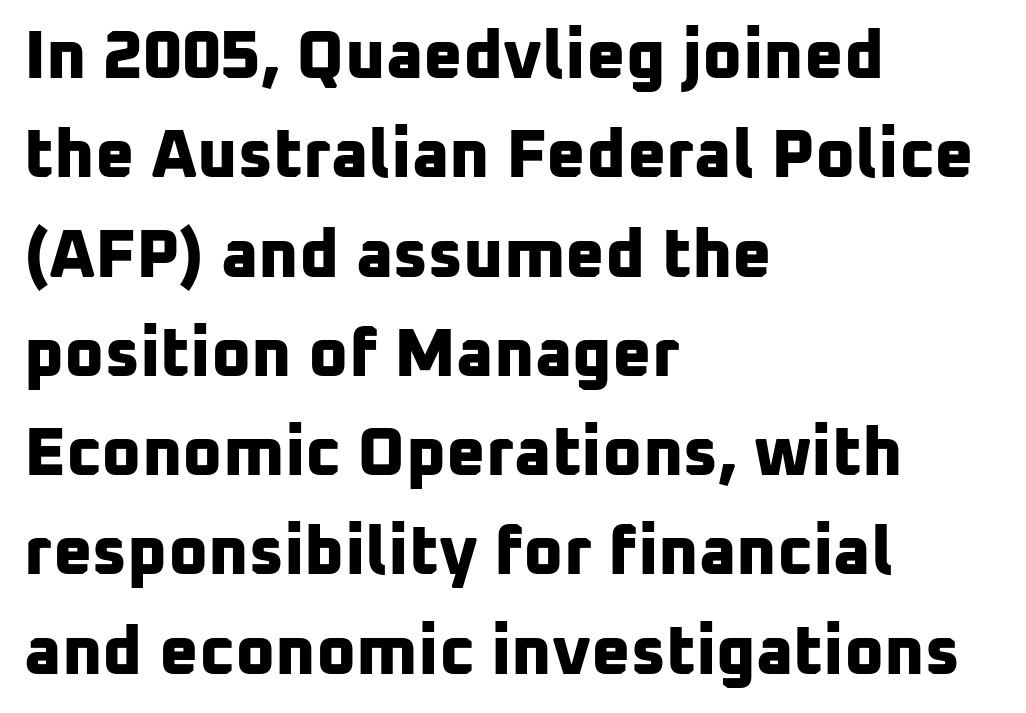
Q: Is the text bold? A: Yes.
Q: Is the typeface a serif or a sans-serif typeface? A: Sans-serif.
Q: Is the text underlined? A: No.
Q: How is the paragraph aligned? A: Left-aligned.
Q: Is the spacing between letters normal or unusually wide? A: Normal.
Q: Is the spacing between lines tight, normal or loose? A: Normal.
Q: Width (condensed, normal, or wide)? A: Normal.
Q: Stroke contrast? A: Low.
Q: x-height? A: Medium.
Q: Monospaced? A: No.
